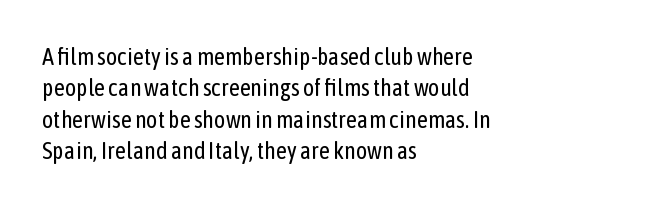
Q: Is the text bold? A: No.
Q: Is the text italic (slanted)? A: No, it is upright.
Q: Is the text underlined? A: No.
Q: How is the paragraph aligned? A: Left-aligned.
Q: Is the spacing between letters normal or unusually wide? A: Normal.
Q: Is the spacing between lines tight, normal or loose? A: Normal.
